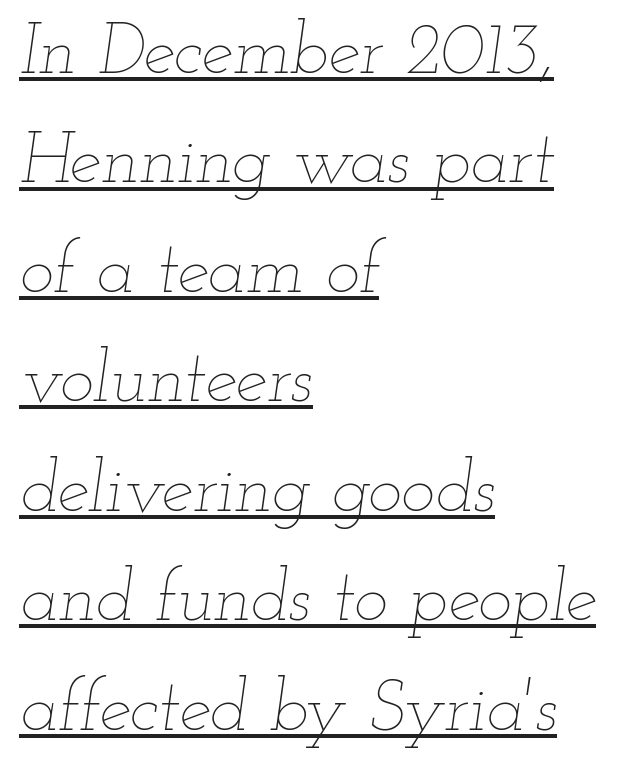
{"italic": "yes", "lean": "right", "slant_degrees": 12, "bold": "no", "weight": "thin", "width": "wide", "stroke_contrast": "low", "x_height": "small", "monospaced": "no", "underline": "yes", "align": "left", "line_spacing": "normal", "line_spacing_ratio": 1.52, "letter_spacing": "normal", "letter_spacing_em": 0.0, "glyph_px": 72}
